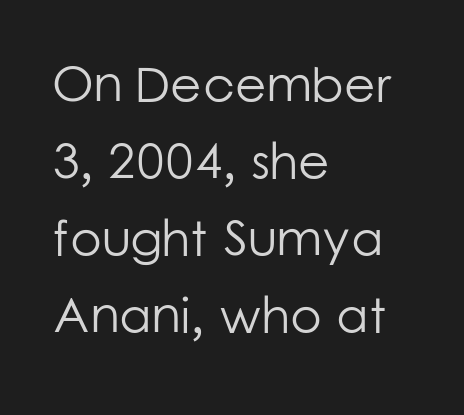
Q: Is the text bold? A: No.
Q: Is the text italic (slanted)? A: No, it is upright.
Q: Is the typeface a serif or a sans-serif typeface? A: Sans-serif.
Q: Is the text underlined? A: No.
Q: How is the paragraph aligned? A: Left-aligned.
Q: Is the spacing between letters normal or unusually wide? A: Normal.
Q: Is the spacing between lines tight, normal or loose? A: Normal.
Q: Width (condensed, normal, or wide)? A: Normal.
Q: Stroke contrast? A: Low.
Q: x-height? A: Medium.
Q: Monospaced? A: No.
